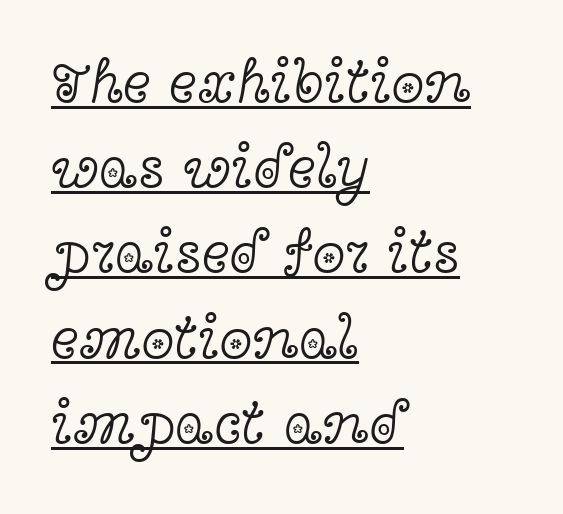
{"serif": "yes", "bold": "no", "weight": "light", "width": "wide", "x_height": "medium", "monospaced": "no", "underline": "yes", "align": "left", "line_spacing": "normal", "line_spacing_ratio": 1.42, "letter_spacing": "normal", "letter_spacing_em": 0.0, "glyph_px": 60}
